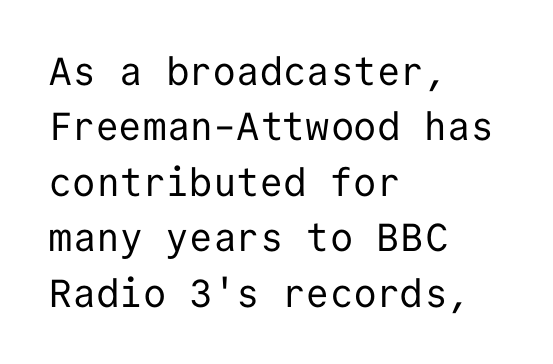
{"serif": "no", "italic": "no", "bold": "no", "weight": "regular", "width": "normal", "stroke_contrast": "low", "x_height": "medium", "monospaced": "yes", "underline": "no", "align": "left", "line_spacing": "normal", "line_spacing_ratio": 1.42, "letter_spacing": "normal", "letter_spacing_em": 0.0, "glyph_px": 39}
